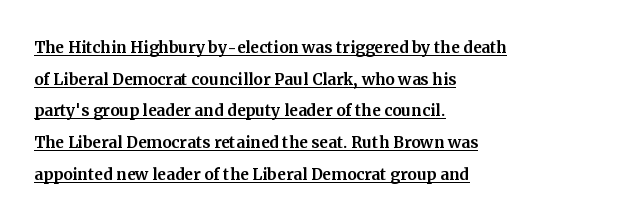
Interline gaps are of average width in this sample. Here the glyphs are tracked normally, forming tight word shapes. Caption: multi-line text, flush left, ragged right. A typographer would call this underscored text. In terms of posture, this sample is upright.
